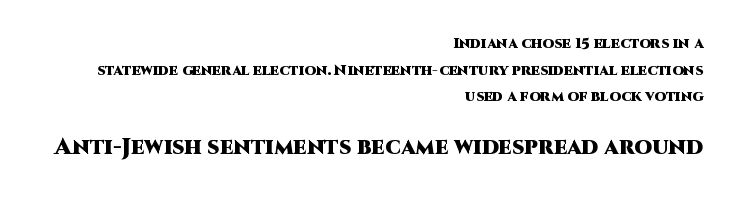
The baseline area is clear. Of the two passages, the one underneath uses the larger point size. On the weight axis this lands at bold, roughly 700. Line endings align vertically; line beginnings do not. The gaps between neighbouring characters are ordinary and unremarkable. Posture: straight, roman, zero tilt.
